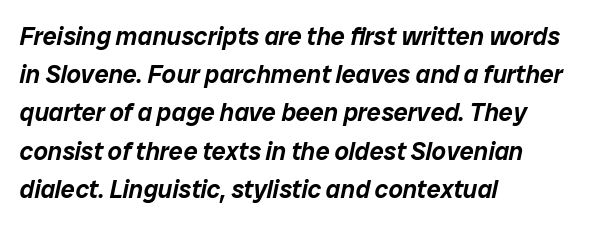
Q: Is the text italic (slanted)? A: Yes, it leans right by about 12 degrees.
Q: Is the text underlined? A: No.
Q: How is the paragraph aligned? A: Left-aligned.
Q: Is the spacing between letters normal or unusually wide? A: Normal.
Q: Is the spacing between lines tight, normal or loose? A: Normal.
